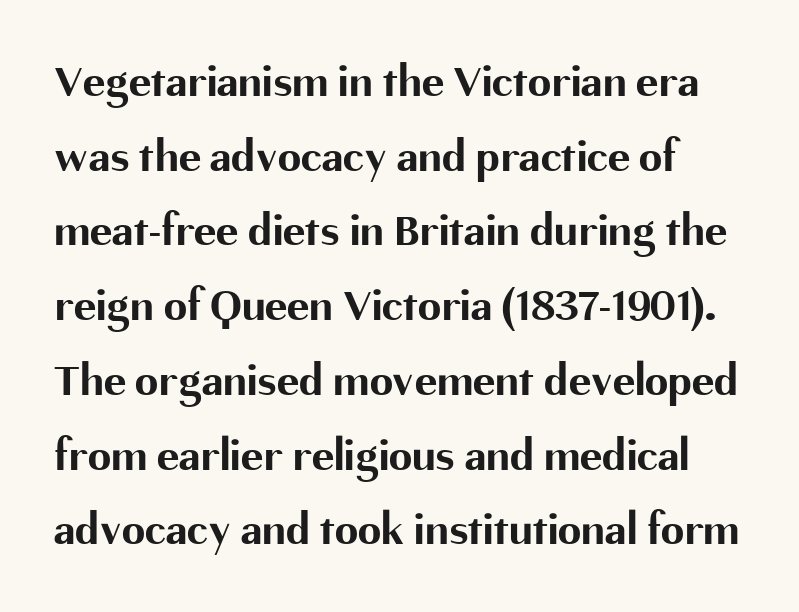
The text was rendered using a sans face with plain stroke endings. Quick note: interline space is typical. Character widths vary here, with narrow letters taking less room than wide ones. No word sits above an underline. Typographic density is high because the face is bold. Compared with typical body copy, the letter spacing here is the same.
